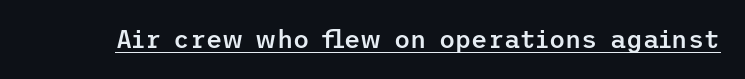
Q: Is the text bold? A: Semi-bold.
Q: Is the text italic (slanted)? A: No, it is upright.
Q: Is the text underlined? A: Yes.
Q: Is the spacing between letters normal or unusually wide? A: Normal.
